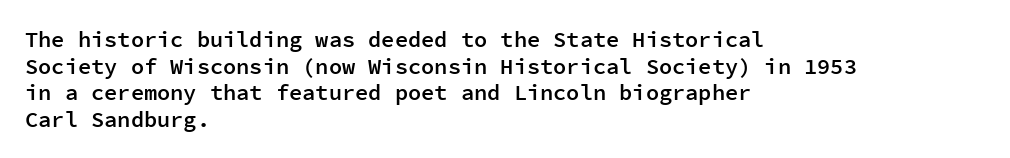
Q: Is the text bold? A: Semi-bold.
Q: Is the text italic (slanted)? A: No, it is upright.
Q: Is the text underlined? A: No.
Q: How is the paragraph aligned? A: Left-aligned.
Q: Is the spacing between letters normal or unusually wide? A: Normal.
